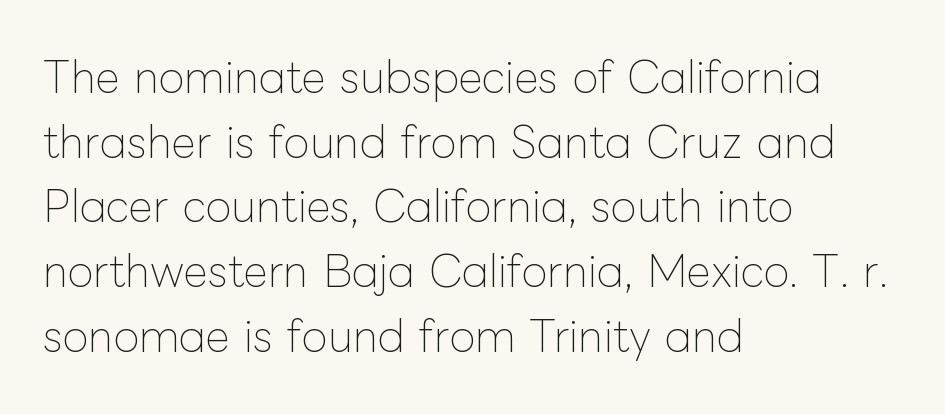
The gap between lines stays unmarked. Looks like regular typesetting: each glyph gets only the width it needs. No letter is thick-stroked: the sample isn't bold. In terms of letterspacing, this is plain default setting.
